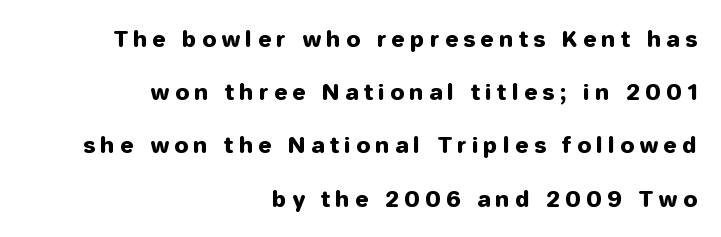
The image shows 22 px text type, upright; set right-aligned, loose line spacing (2.42x), unusually wide letter spacing (+0.26 em), not underlined.
